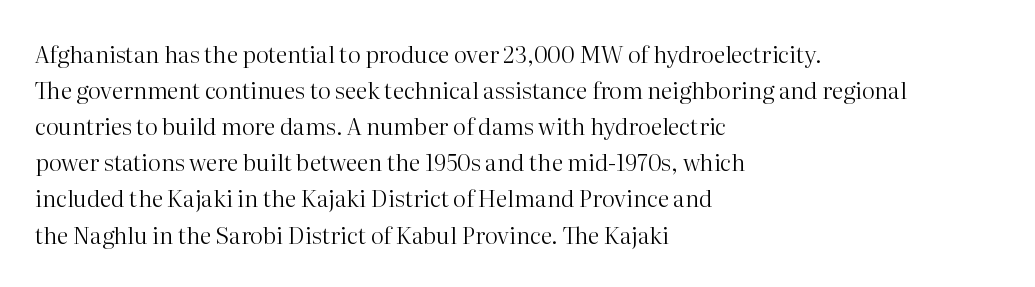
Nothing unusual about the tracking: characters are spaced as the font intends. The typesetter chose a ragged-right arrangement here. Vertical strokes here are truly vertical. In terms of leading, this rendering sits right in the middle.
